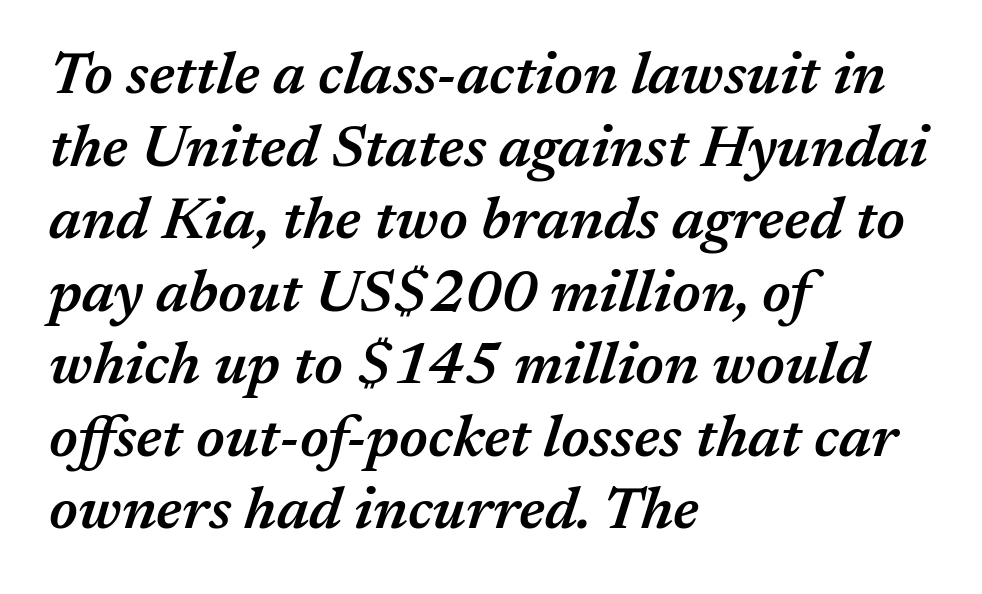
Q: Is the text bold? A: Semi-bold.
Q: Is the text italic (slanted)? A: Yes, it leans right by about 17 degrees.
Q: Is the text underlined? A: No.
Q: How is the paragraph aligned? A: Left-aligned.
Q: Is the spacing between letters normal or unusually wide? A: Normal.
Q: Width (condensed, normal, or wide)? A: Normal.
Q: Stroke contrast? A: Medium.
Q: x-height? A: Medium.
Q: Monospaced? A: No.
